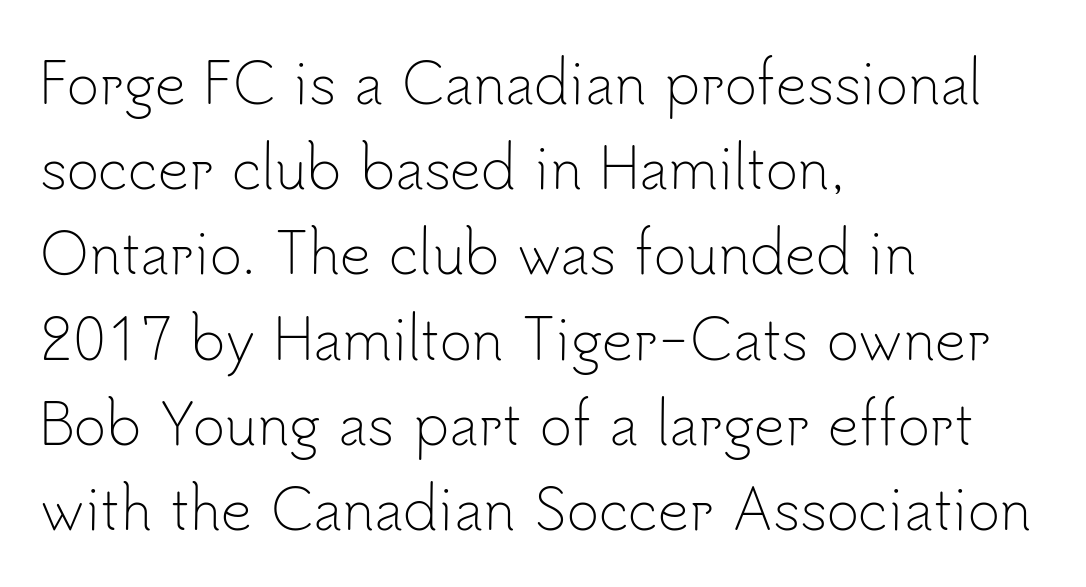
Style check: upright. Unbolded letterforms with no extra heft. The face used here is rendered with its standard letterfit. Each letter keeps its own natural width here, so spacing adapts to shape. The lines sit at an ordinary, default distance from one another.
